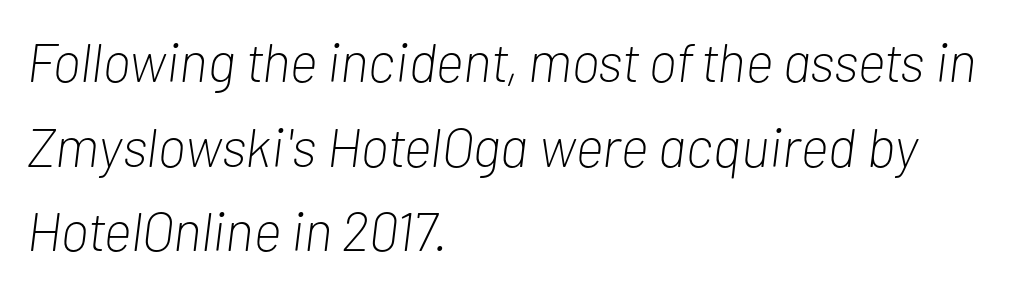
Q: Is the text bold? A: No.
Q: Is the text italic (slanted)? A: Yes, it leans right by about 7 degrees.
Q: Is the text underlined? A: No.
Q: How is the paragraph aligned? A: Left-aligned.
Q: Is the spacing between letters normal or unusually wide? A: Normal.
Q: Is the spacing between lines tight, normal or loose? A: Normal.
Q: Width (condensed, normal, or wide)? A: Condensed.
Q: Stroke contrast? A: Low.
Q: x-height? A: Medium.
Q: Monospaced? A: No.
